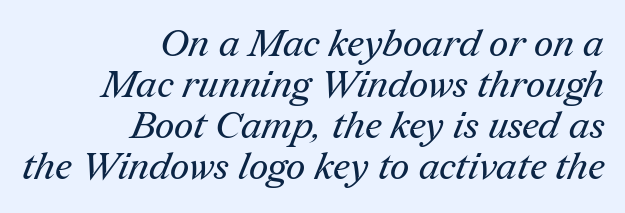
The image shows 38 px regular-weight serif type; set right-aligned, tight line spacing (1.08x), normal letter spacing, not underlined; medium stroke contrast and a medium x-height.
